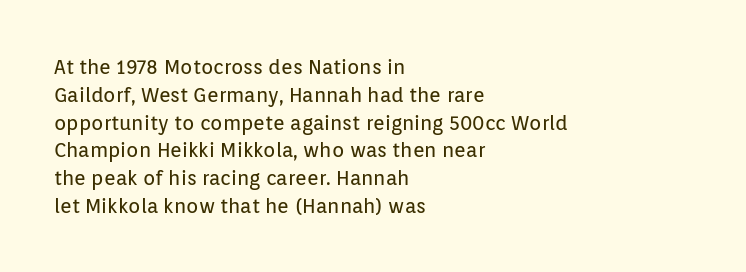
Nothing heavy about these letters — not bold at all. Compared with a centered layout, this one pins lines to the left instead. Spacing between characters is what you'd get straight out of the box. Posture: vertical. Anything drawn beneath the words? Only blank space.
